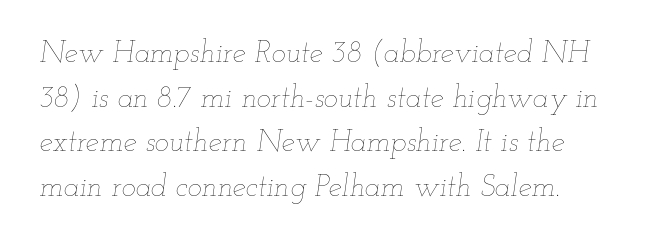
{"italic": "yes", "lean": "right", "slant_degrees": 12, "bold": "no", "weight": "thin", "width": "wide", "stroke_contrast": "low", "x_height": "small", "monospaced": "no", "underline": "no", "line_spacing": "normal", "line_spacing_ratio": 1.49, "letter_spacing": "normal", "letter_spacing_em": 0.0, "glyph_px": 30}
